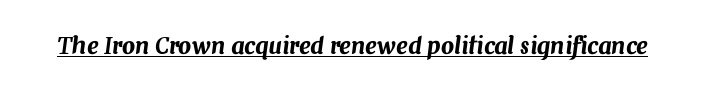
The typesetter has applied underlining to the passage shown. Honestly, the letter spacing is just normal — you wouldn't notice it. The letters are slanted; this is an italic face.
